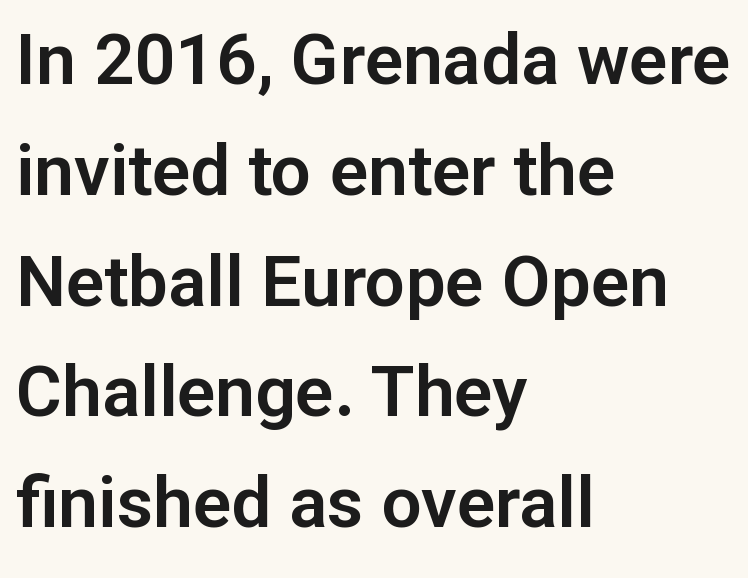
Q: Is the text italic (slanted)? A: No, it is upright.
Q: Is the typeface a serif or a sans-serif typeface? A: Sans-serif.
Q: Is the text underlined? A: No.
Q: How is the paragraph aligned? A: Left-aligned.
Q: Is the spacing between letters normal or unusually wide? A: Normal.
Q: Is the spacing between lines tight, normal or loose? A: Normal.
Q: Width (condensed, normal, or wide)? A: Normal.
Q: Stroke contrast? A: Low.
Q: x-height? A: Medium.
Q: Monospaced? A: No.
